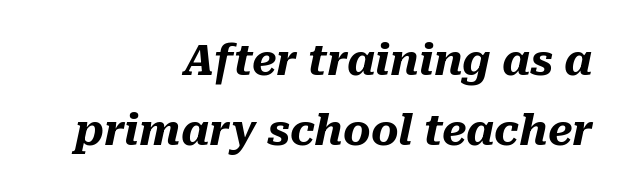
Q: Is the text bold? A: Yes.
Q: Is the text italic (slanted)? A: Yes, it leans right by about 10 degrees.
Q: Is the text underlined? A: No.
Q: How is the paragraph aligned? A: Right-aligned.
Q: Is the spacing between letters normal or unusually wide? A: Normal.
Q: Is the spacing between lines tight, normal or loose? A: Normal.
Q: Width (condensed, normal, or wide)? A: Normal.
Q: Stroke contrast? A: Medium.
Q: x-height? A: Medium.
Q: Monospaced? A: No.
